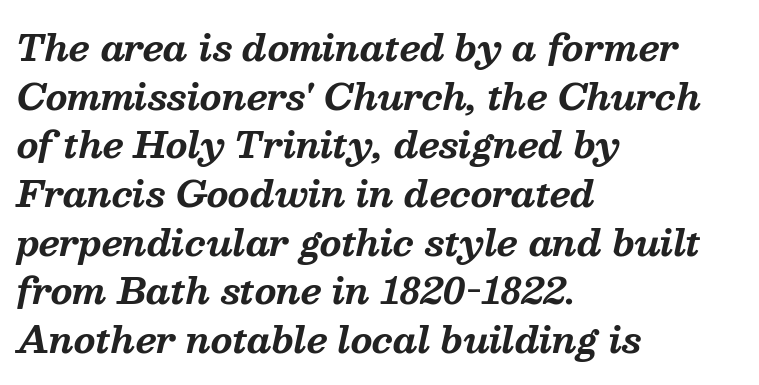
{"serif": "yes", "italic": "yes", "lean": "right", "slant_degrees": 13, "bold": "yes", "weight": "bold", "width": "normal", "stroke_contrast": "medium", "x_height": "medium", "monospaced": "no", "underline": "no", "align": "left", "line_spacing": "normal", "line_spacing_ratio": 1.39, "letter_spacing": "normal", "letter_spacing_em": 0.0, "glyph_px": 35}
